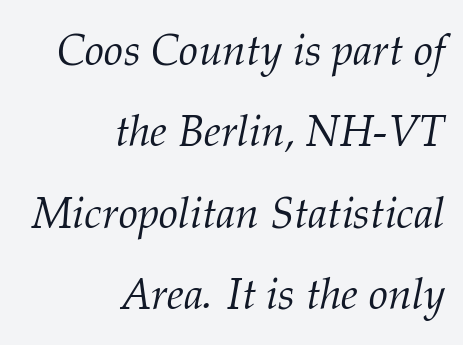
I'd call this a serif setting — the letters wear small feet. The letterforms sit shoulder to shoulder at normal distance. The letters advance in unequal steps, a hallmark of proportional type. A typesetter would mark this as italic. Stroke mass is kept to a normal reading level or below.
